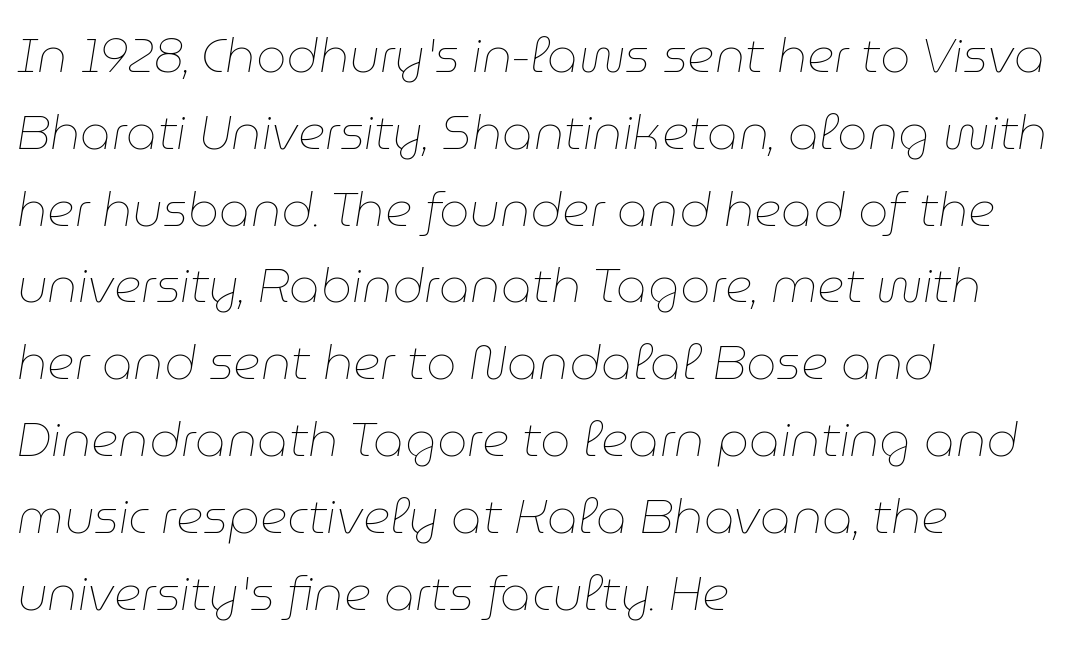
{"italic": "yes", "lean": "right", "slant_degrees": 9, "bold": "no", "weight": "thin", "width": "normal", "stroke_contrast": "low", "x_height": "medium", "monospaced": "no", "underline": "no", "align": "left", "line_spacing": "normal", "line_spacing_ratio": 1.6, "letter_spacing": "normal", "letter_spacing_em": 0.0, "glyph_px": 48}
